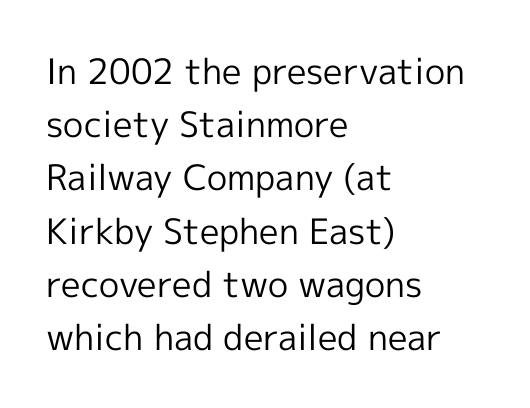
Descenders hang freely into open space. Heft: none added — not bold. Character widths vary here, with narrow letters taking less room than wide ones. The characters display no serif detailing; their extremities are plain. The letterforms sit shoulder to shoulder at normal distance. The space between consecutive lines is moderate.
